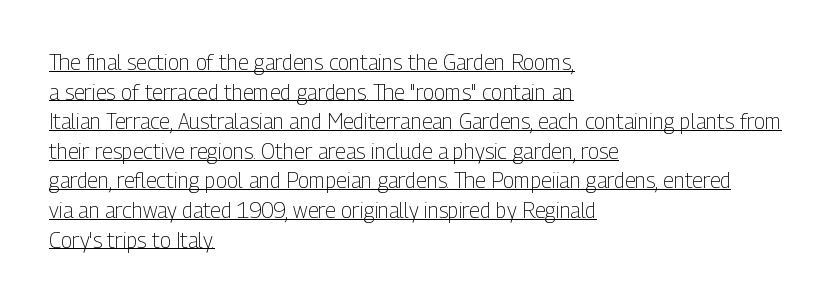
The image shows 21 px text type, upright; set left-aligned, normal line spacing (1.41x), normal letter spacing, underlined.
